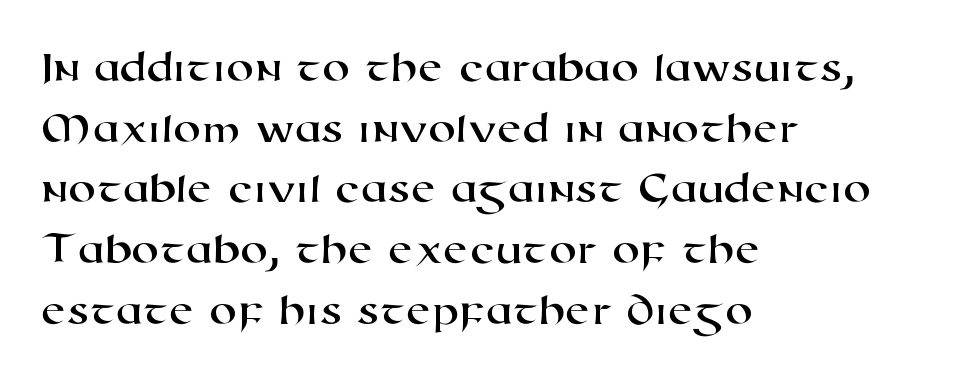
The image shows 45 px wide sans-serif type; set left-aligned, normal line spacing (1.35x), normal letter spacing, not underlined; high stroke contrast and a medium x-height.
